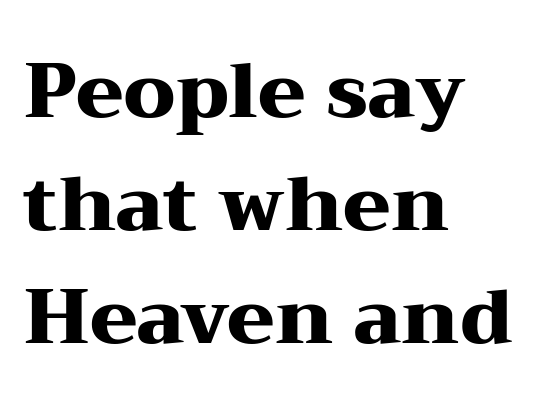
Q: Is the text bold? A: Yes.
Q: Is the text italic (slanted)? A: No, it is upright.
Q: Is the typeface a serif or a sans-serif typeface? A: Serif.
Q: Is the text underlined? A: No.
Q: How is the paragraph aligned? A: Left-aligned.
Q: Is the spacing between letters normal or unusually wide? A: Normal.
Q: Is the spacing between lines tight, normal or loose? A: Normal.
Q: Width (condensed, normal, or wide)? A: Wide.
Q: Stroke contrast? A: Medium.
Q: x-height? A: Medium.
Q: Monospaced? A: No.
